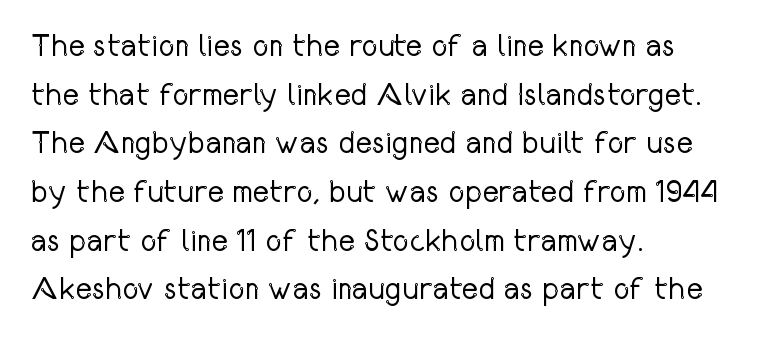
Q: Is the text bold? A: No.
Q: Is the text italic (slanted)? A: No, it is upright.
Q: Is the typeface a serif or a sans-serif typeface? A: Sans-serif.
Q: Is the text underlined? A: No.
Q: How is the paragraph aligned? A: Left-aligned.
Q: Is the spacing between letters normal or unusually wide? A: Normal.
Q: Is the spacing between lines tight, normal or loose? A: Normal.
Q: Width (condensed, normal, or wide)? A: Condensed.
Q: Stroke contrast? A: Low.
Q: x-height? A: Medium.
Q: Monospaced? A: No.
